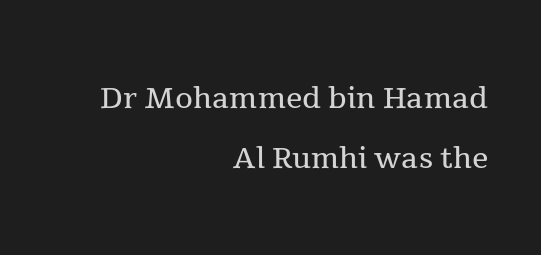
Q: Is the text bold? A: No.
Q: Is the text italic (slanted)? A: No, it is upright.
Q: Is the typeface a serif or a sans-serif typeface? A: Serif.
Q: Is the text underlined? A: No.
Q: How is the paragraph aligned? A: Right-aligned.
Q: Is the spacing between letters normal or unusually wide? A: Normal.
Q: Is the spacing between lines tight, normal or loose? A: Normal.
Q: Width (condensed, normal, or wide)? A: Normal.
Q: x-height? A: Medium.
Q: Monospaced? A: No.
